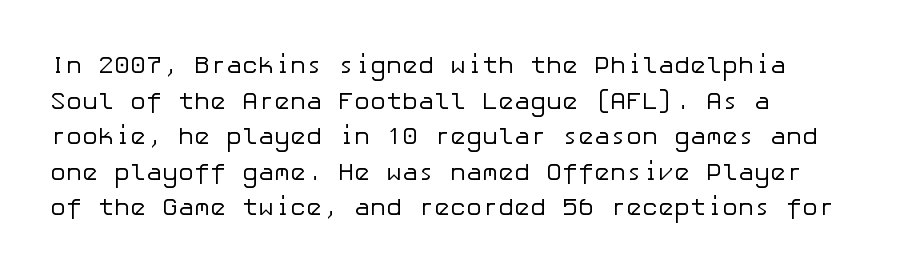
The image shows 24 px text type, upright; set normal line spacing (1.48x), normal letter spacing, not underlined.
